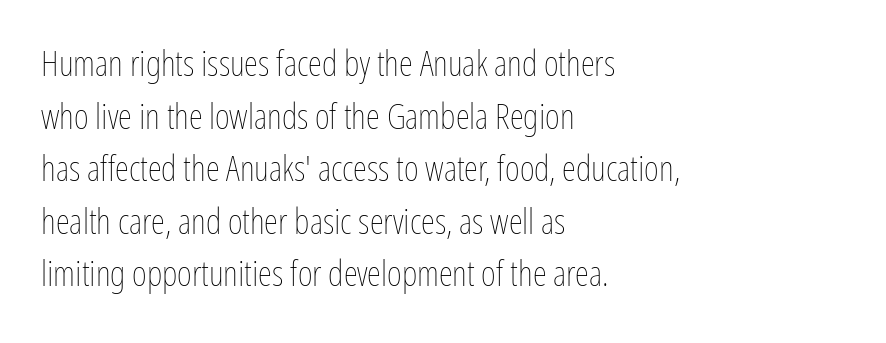
The image shows 36 px thin, condensed type, upright; set left-aligned, normal line spacing (1.46x), normal letter spacing, not underlined; low stroke contrast and a medium x-height.
